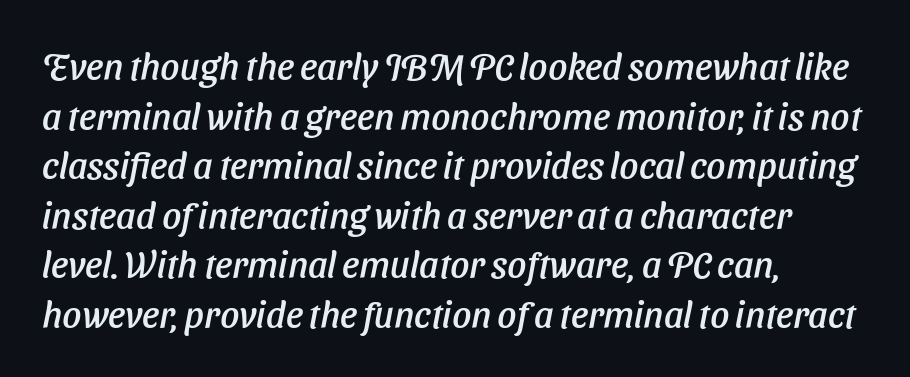
The image shows 37 px text type; set left-aligned, normal line spacing (1.34x), normal letter spacing, not underlined; low stroke contrast and a medium x-height.
